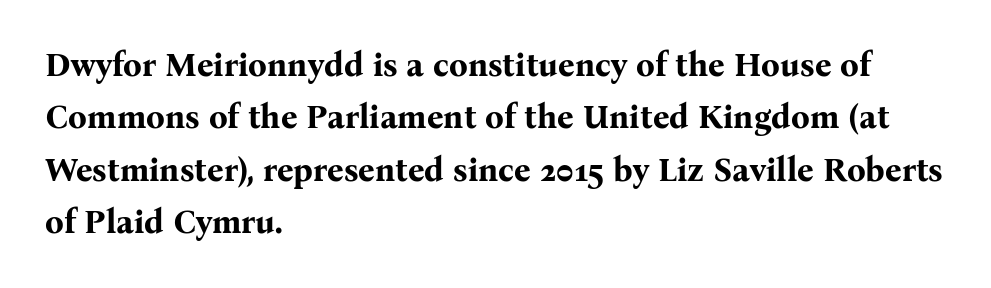
{"serif": "yes", "italic": "no", "bold": "yes", "weight": "bold", "width": "normal", "stroke_contrast": "medium", "x_height": "medium", "monospaced": "no", "underline": "no", "align": "left", "line_spacing": "normal", "line_spacing_ratio": 1.59, "letter_spacing": "normal", "letter_spacing_em": 0.0, "glyph_px": 33}
